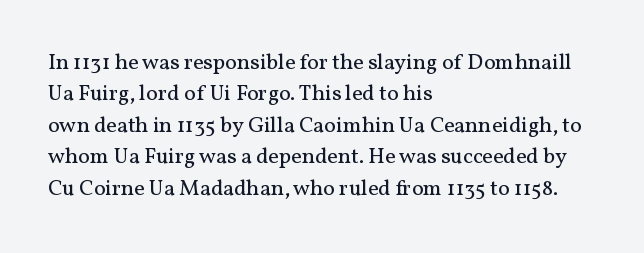
{"italic": "no", "bold": "no", "underline": "no", "align": "left", "line_spacing": "normal", "line_spacing_ratio": 1.43, "letter_spacing": "normal", "letter_spacing_em": 0.0, "glyph_px": 22}
